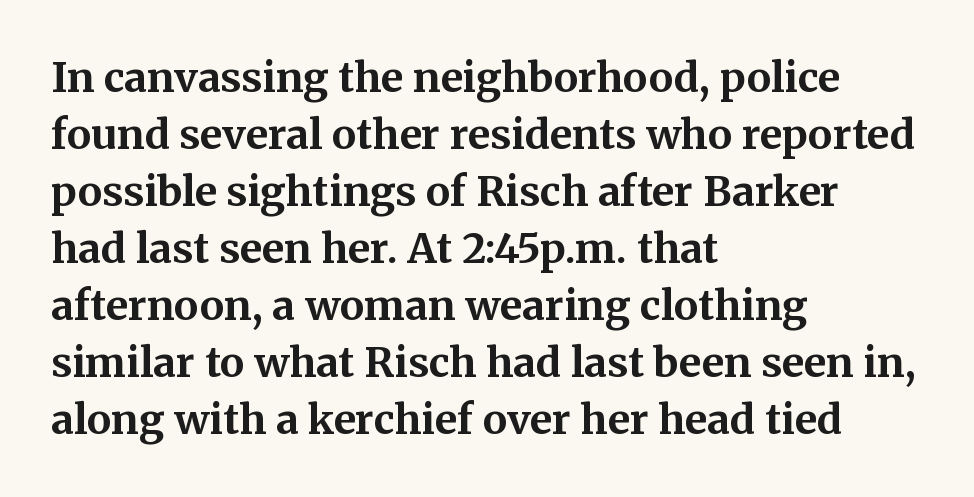
Q: Is the text bold? A: Yes.
Q: Is the text italic (slanted)? A: No, it is upright.
Q: Is the typeface a serif or a sans-serif typeface? A: Serif.
Q: Is the text underlined? A: No.
Q: How is the paragraph aligned? A: Left-aligned.
Q: Is the spacing between letters normal or unusually wide? A: Normal.
Q: Is the spacing between lines tight, normal or loose? A: Normal.
Q: Width (condensed, normal, or wide)? A: Normal.
Q: Stroke contrast? A: Medium.
Q: x-height? A: Medium.
Q: Monospaced? A: No.
